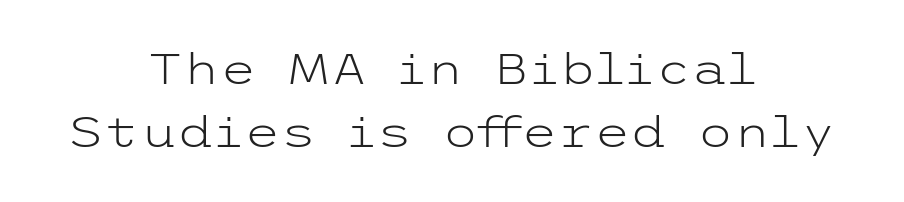
{"serif": "no", "italic": "no", "bold": "no", "weight": "light", "width": "wide", "stroke_contrast": "low", "x_height": "medium", "underline": "no", "align": "center", "line_spacing": "normal", "line_spacing_ratio": 1.49, "letter_spacing": "normal", "letter_spacing_em": 0.0, "glyph_px": 42}
